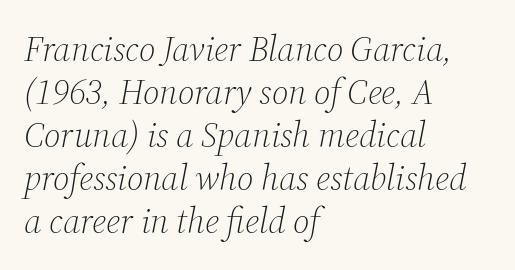
The lettering tilts uniformly, giving the passage an italic look. You could not count columns in this text — the font is proportionally spaced. Every row of glyphs begins at an identical x-position on the left. Has an underline been added? It has not. The type family on display is of the serif kind. Each word holds together tightly as a unit, with standard inter-letter gaps.
